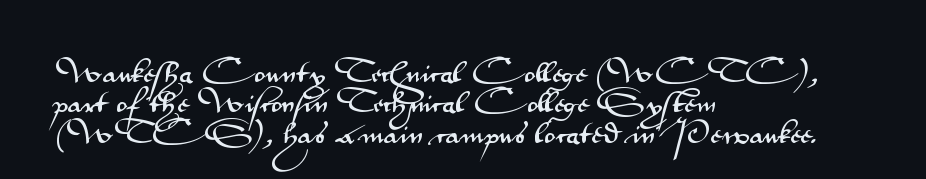
Q: Is the text italic (slanted)? A: Yes.
Q: Is the text underlined? A: No.
Q: How is the paragraph aligned? A: Left-aligned.
Q: Is the spacing between letters normal or unusually wide? A: Normal.
Q: Is the spacing between lines tight, normal or loose? A: Normal.
